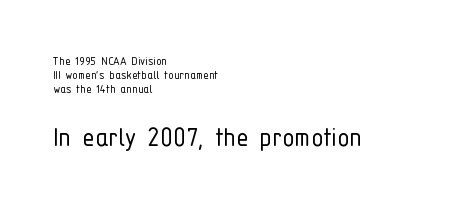
Between one letter and the next there's only the usual sliver of space. Ascenders rise straight up at ninety degrees. The gap between lines stays unmarked. This is sans-serif lettering, the kind often seen on screens and signage.
